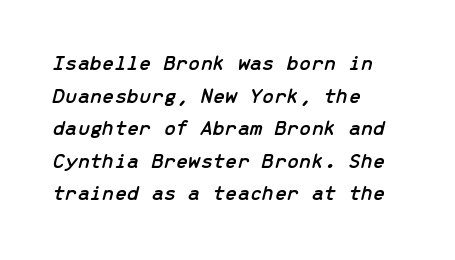
The image shows 22 px text type, italic (leaning right); set left-aligned, normal line spacing (1.48x), normal letter spacing, not underlined.
